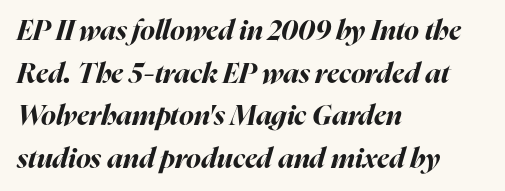
Q: Is the text bold? A: Yes.
Q: Is the text italic (slanted)? A: Yes, it leans right by about 16 degrees.
Q: Is the text underlined? A: No.
Q: How is the paragraph aligned? A: Left-aligned.
Q: Is the spacing between letters normal or unusually wide? A: Normal.
Q: Is the spacing between lines tight, normal or loose? A: Normal.
Q: Width (condensed, normal, or wide)? A: Normal.
Q: Stroke contrast? A: High.
Q: x-height? A: Medium.
Q: Monospaced? A: No.
